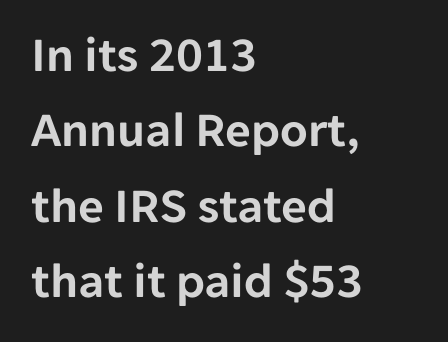
{"serif": "no", "italic": "no", "width": "normal", "stroke_contrast": "low", "x_height": "medium", "monospaced": "no", "underline": "no", "align": "left", "line_spacing": "normal", "line_spacing_ratio": 1.51, "letter_spacing": "normal", "letter_spacing_em": 0.0, "glyph_px": 50}
